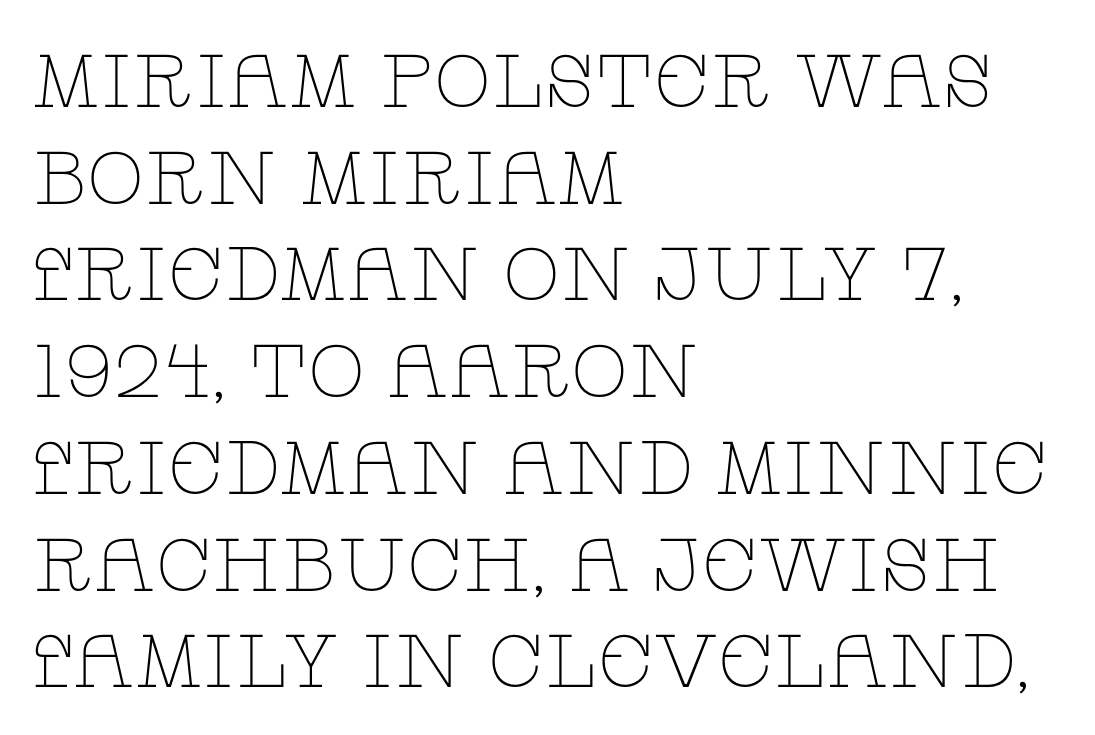
The image shows 75 px thin, wide serif type, upright; set left-aligned, normal line spacing (1.29x), normal letter spacing, not underlined; low stroke contrast and a large x-height.
